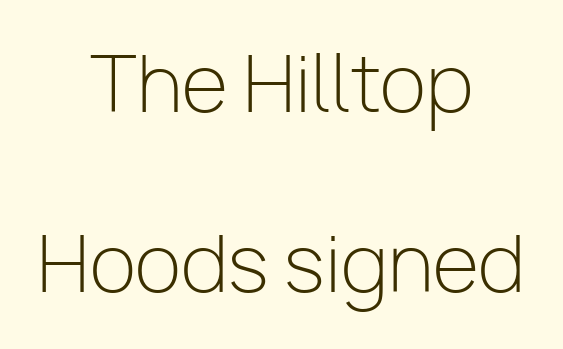
Q: Is the text bold? A: No.
Q: Is the text italic (slanted)? A: No, it is upright.
Q: Is the typeface a serif or a sans-serif typeface? A: Sans-serif.
Q: Is the text underlined? A: No.
Q: How is the paragraph aligned? A: Centered.
Q: Is the spacing between letters normal or unusually wide? A: Normal.
Q: Is the spacing between lines tight, normal or loose? A: Loose.
Q: Width (condensed, normal, or wide)? A: Normal.
Q: Stroke contrast? A: Low.
Q: x-height? A: Medium.
Q: Monospaced? A: No.
